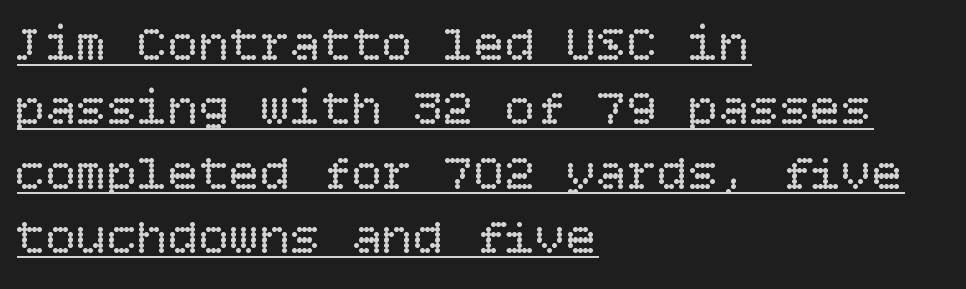
Q: Is the text bold? A: No.
Q: Is the text italic (slanted)? A: No, it is upright.
Q: Is the text underlined? A: Yes.
Q: How is the paragraph aligned? A: Left-aligned.
Q: Is the spacing between letters normal or unusually wide? A: Normal.
Q: Is the spacing between lines tight, normal or loose? A: Normal.
Q: Width (condensed, normal, or wide)? A: Normal.
Q: Stroke contrast? A: Low.
Q: x-height? A: Large.
